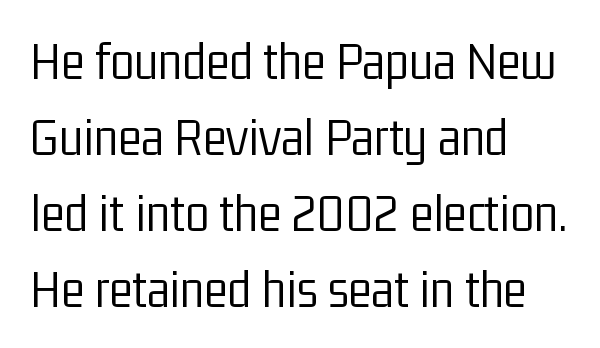
The image shows 55 px light, condensed sans-serif type, upright; set left-aligned, normal line spacing (1.38x), normal letter spacing, not underlined; low stroke contrast and a medium x-height.
